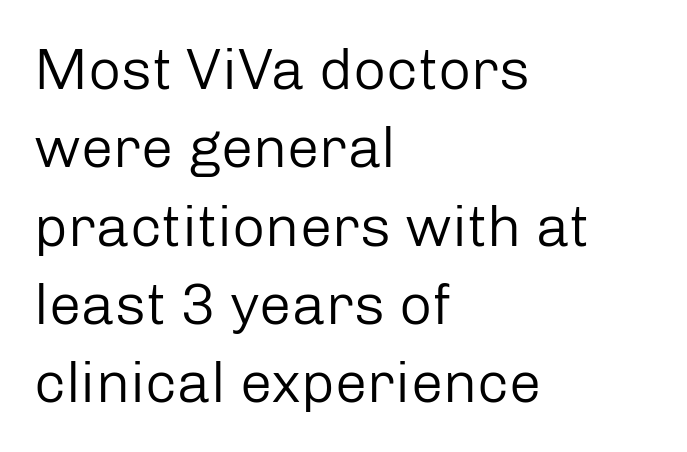
Q: Is the text bold? A: No.
Q: Is the text italic (slanted)? A: No, it is upright.
Q: Is the typeface a serif or a sans-serif typeface? A: Sans-serif.
Q: Is the text underlined? A: No.
Q: How is the paragraph aligned? A: Left-aligned.
Q: Is the spacing between letters normal or unusually wide? A: Normal.
Q: Is the spacing between lines tight, normal or loose? A: Normal.
Q: Width (condensed, normal, or wide)? A: Normal.
Q: Stroke contrast? A: Low.
Q: x-height? A: Medium.
Q: Monospaced? A: No.
